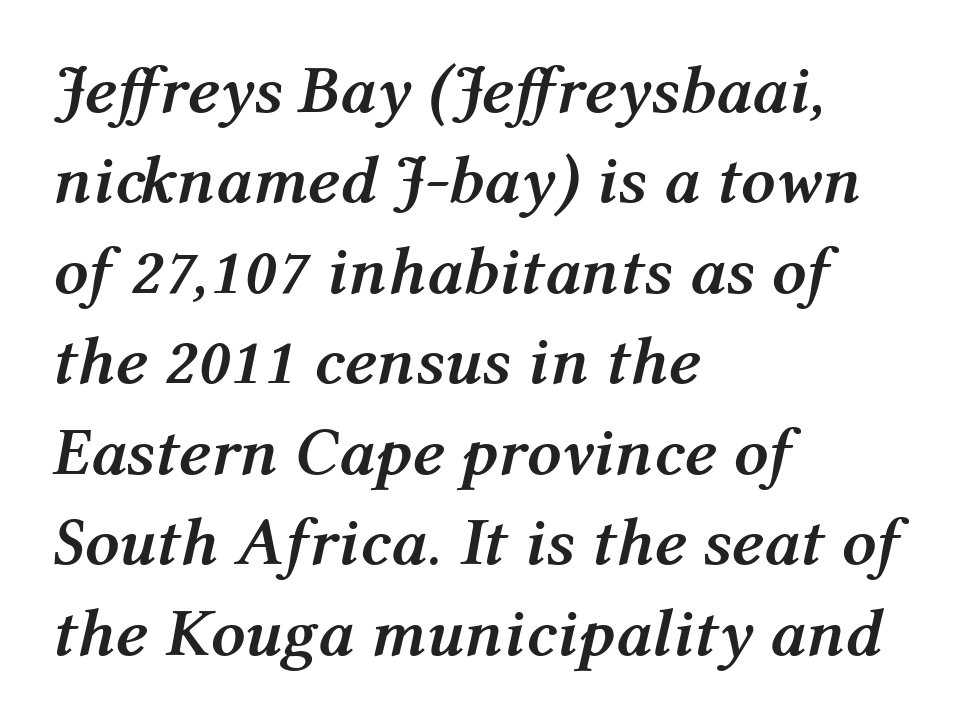
The line-height multiplier appears to be the usual default. The passage shown is typed in a proportional face where columns would drift. The foot of each line stays bare and open. Does extra space separate the letters? No, they use regular spacing. Typeset ragged right — the left edge is the straight one.
